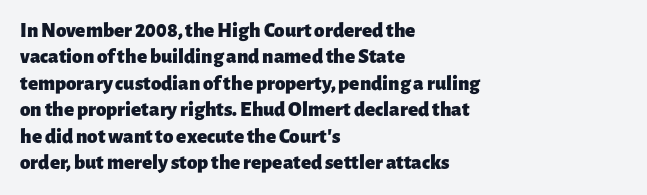
{"italic": "no", "bold": "yes", "underline": "no", "align": "left", "line_spacing": "normal", "line_spacing_ratio": 1.26, "letter_spacing": "normal", "letter_spacing_em": 0.0, "glyph_px": 21}
